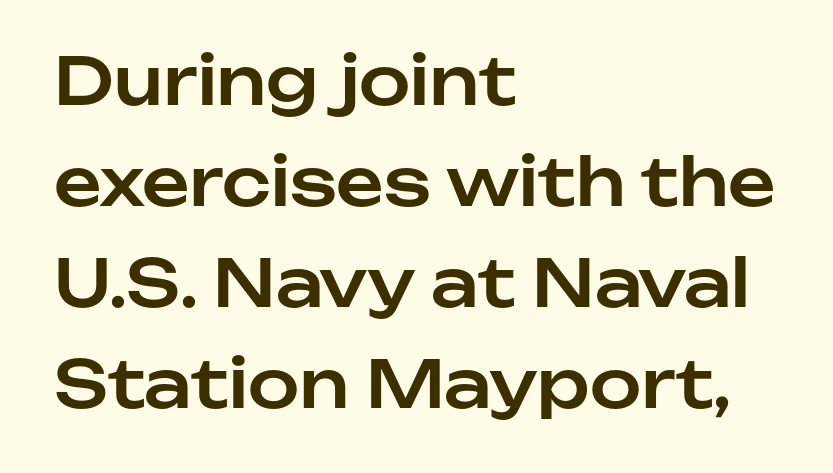
{"serif": "no", "italic": "no", "width": "normal", "stroke_contrast": "low", "x_height": "medium", "monospaced": "no", "underline": "no", "align": "left", "line_spacing": "normal", "line_spacing_ratio": 1.53, "letter_spacing": "normal", "letter_spacing_em": 0.0, "glyph_px": 66}
